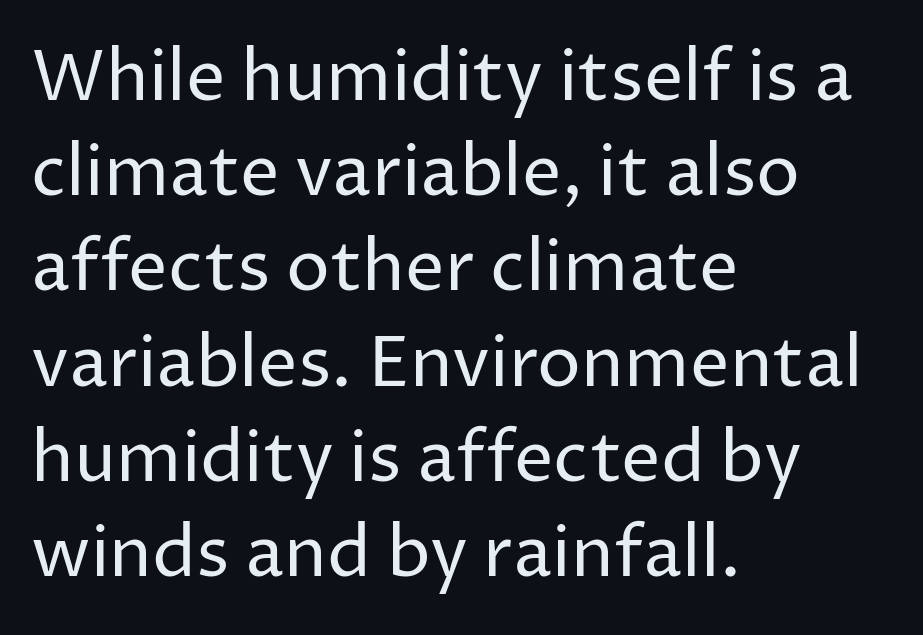
{"serif": "no", "italic": "no", "bold": "no", "weight": "regular", "width": "normal", "stroke_contrast": "low", "x_height": "medium", "monospaced": "no", "underline": "no", "align": "left", "line_spacing": "normal", "line_spacing_ratio": 1.36, "letter_spacing": "normal", "letter_spacing_em": 0.0, "glyph_px": 70}
